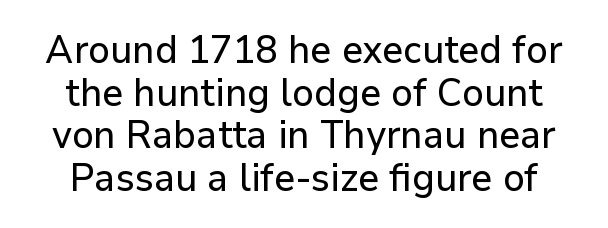
Q: Is the text italic (slanted)? A: No, it is upright.
Q: Is the typeface a serif or a sans-serif typeface? A: Sans-serif.
Q: Is the text underlined? A: No.
Q: Is the spacing between letters normal or unusually wide? A: Normal.
Q: Is the spacing between lines tight, normal or loose? A: Tight.
Q: Width (condensed, normal, or wide)? A: Normal.
Q: Stroke contrast? A: Low.
Q: x-height? A: Medium.
Q: Monospaced? A: No.
